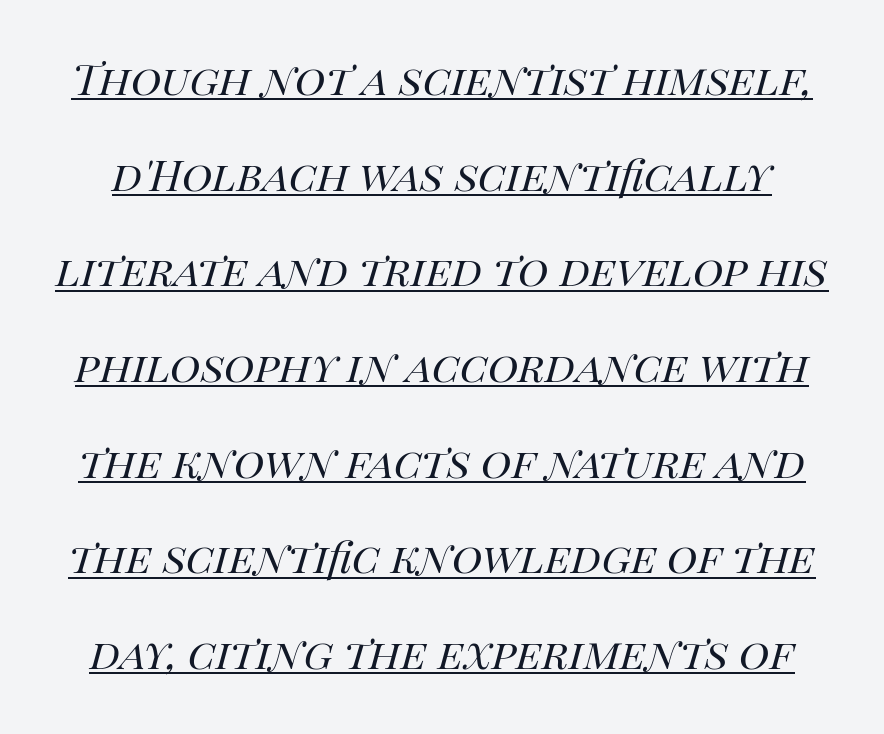
{"italic": "yes", "lean": "right", "slant_degrees": 14, "bold": "no", "weight": "regular", "width": "normal", "stroke_contrast": "high", "x_height": "large", "monospaced": "no", "underline": "yes", "line_spacing_ratio": 1.84, "letter_spacing": "normal", "letter_spacing_em": 0.0, "glyph_px": 52}
